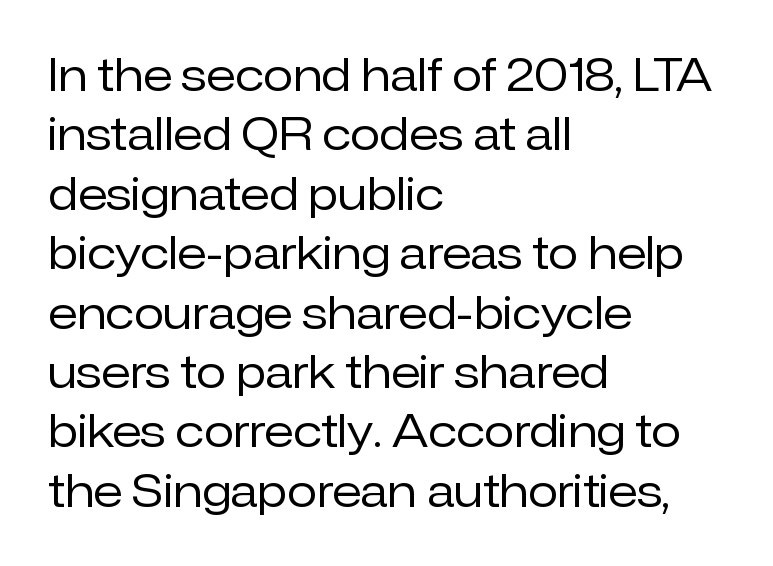
The image shows 44 px regular-weight sans-serif type, upright; set left-aligned, normal line spacing (1.35x), normal letter spacing, not underlined; low stroke contrast and a medium x-height.
